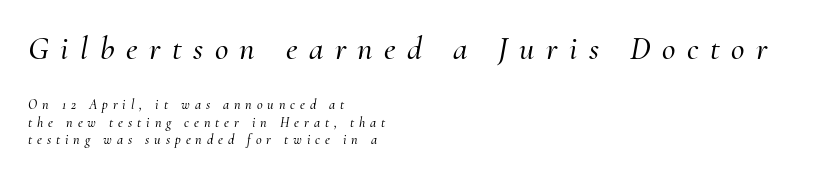
Q: Is the text italic (slanted)? A: Yes, it leans right by about 10 degrees.
Q: Is the typeface a serif or a sans-serif typeface? A: Serif.
Q: Is the text underlined? A: No.
Q: How is the paragraph aligned? A: Left-aligned.
Q: Is the spacing between letters normal or unusually wide? A: Unusually wide.
Q: Is the spacing between lines tight, normal or loose? A: Normal.
Q: Which block of text is set in a larger size, the first (top) or the second (bottom)? A: The first (top) one.
Q: Width (condensed, normal, or wide)? A: Normal.
Q: Stroke contrast? A: Medium.
Q: x-height? A: Small.
Q: Monospaced? A: No.
